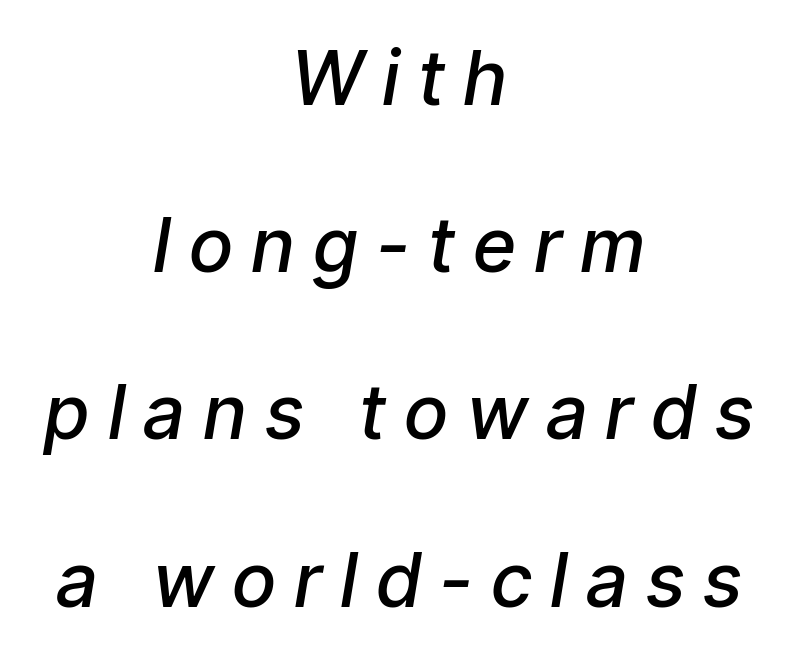
Q: Is the text bold? A: Semi-bold.
Q: Is the text italic (slanted)? A: Yes, it leans right by about 9 degrees.
Q: Is the text underlined? A: No.
Q: How is the paragraph aligned? A: Centered.
Q: Is the spacing between letters normal or unusually wide? A: Unusually wide.
Q: Is the spacing between lines tight, normal or loose? A: Loose.
Q: Width (condensed, normal, or wide)? A: Condensed.
Q: Stroke contrast? A: Low.
Q: x-height? A: Medium.
Q: Monospaced? A: No.
